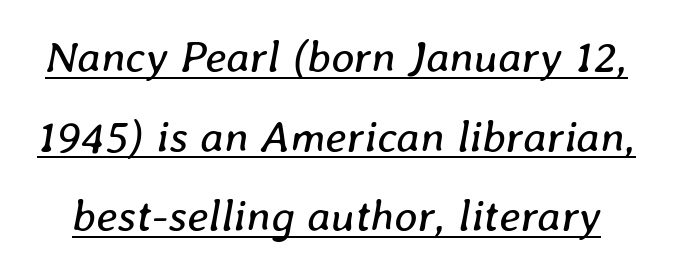
Q: Is the text bold? A: No.
Q: Is the text italic (slanted)? A: Yes, it leans right by about 8 degrees.
Q: Is the text underlined? A: Yes.
Q: Is the spacing between letters normal or unusually wide? A: Normal.
Q: Width (condensed, normal, or wide)? A: Normal.
Q: Stroke contrast? A: Low.
Q: x-height? A: Medium.
Q: Monospaced? A: No.
